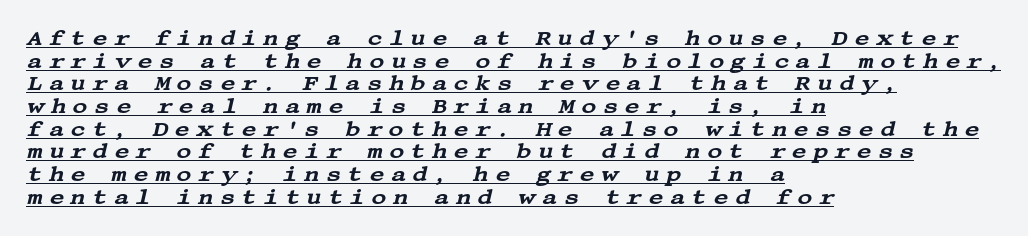
{"italic": "yes", "lean": "right", "slant_degrees": 13, "underline": "yes", "align": "left", "line_spacing": "tight", "line_spacing_ratio": 1.08, "letter_spacing": "wide", "letter_spacing_em": 0.29, "glyph_px": 21}
